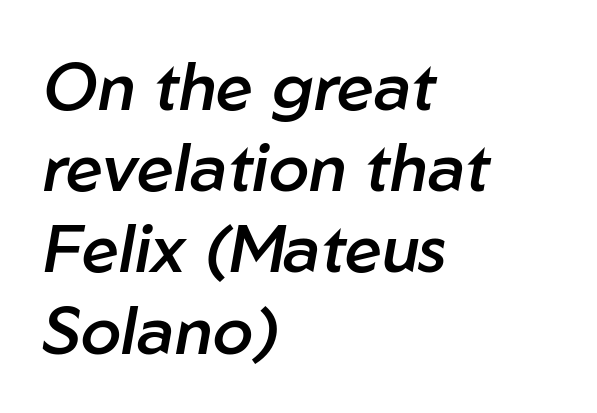
{"italic": "yes", "lean": "right", "slant_degrees": 10, "bold": "semi", "weight": "semibold", "width": "normal", "stroke_contrast": "low", "x_height": "medium", "monospaced": "no", "underline": "no", "align": "left", "line_spacing_ratio": 1.23, "letter_spacing": "normal", "letter_spacing_em": 0.0, "glyph_px": 66}
